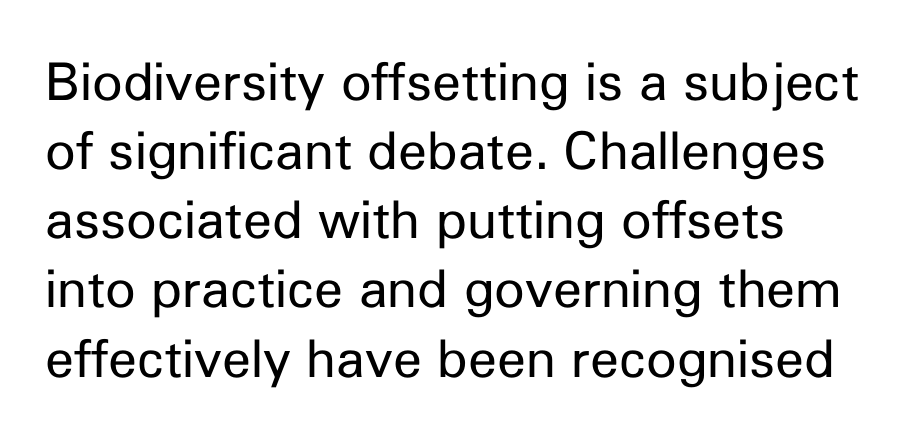
You could call the tracking neutral — neither tight nor loose. The typeface chosen for these lines omits serifs. Stems and bowls with no extra thickness — not bold. Rows of type keep a routine distance in the vertical direction. The passage shown is not underscored anywhere. The font's upright variant was chosen for this text.
